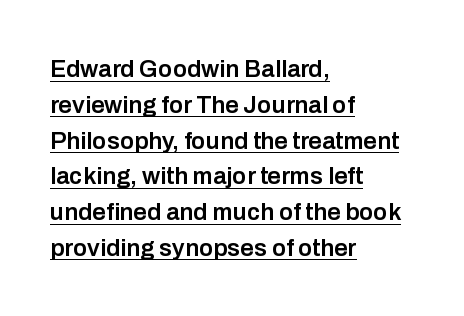
The image shows 24 px text type, upright; set left-aligned, normal line spacing (1.49x), normal letter spacing, underlined.
